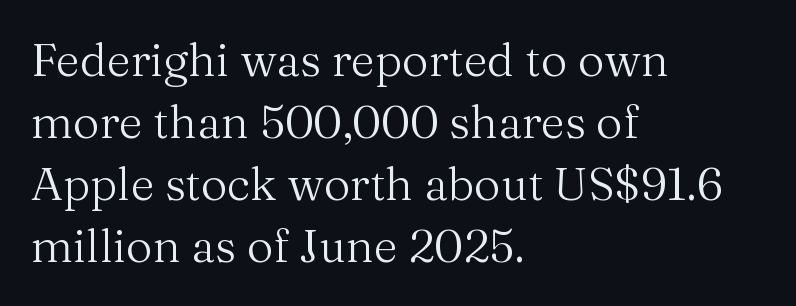
Q: Is the text bold? A: No.
Q: Is the text italic (slanted)? A: No, it is upright.
Q: Is the typeface a serif or a sans-serif typeface? A: Serif.
Q: Is the text underlined? A: No.
Q: How is the paragraph aligned? A: Left-aligned.
Q: Is the spacing between letters normal or unusually wide? A: Normal.
Q: Is the spacing between lines tight, normal or loose? A: Normal.
Q: Width (condensed, normal, or wide)? A: Normal.
Q: Stroke contrast? A: Medium.
Q: x-height? A: Medium.
Q: Monospaced? A: No.
